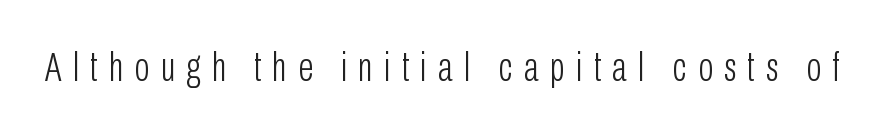
Q: Is the text bold? A: No.
Q: Is the text italic (slanted)? A: No, it is upright.
Q: Is the typeface a serif or a sans-serif typeface? A: Sans-serif.
Q: Is the text underlined? A: No.
Q: Is the spacing between letters normal or unusually wide? A: Unusually wide.
Q: Width (condensed, normal, or wide)? A: Condensed.
Q: Stroke contrast? A: Low.
Q: x-height? A: Medium.
Q: Monospaced? A: No.
